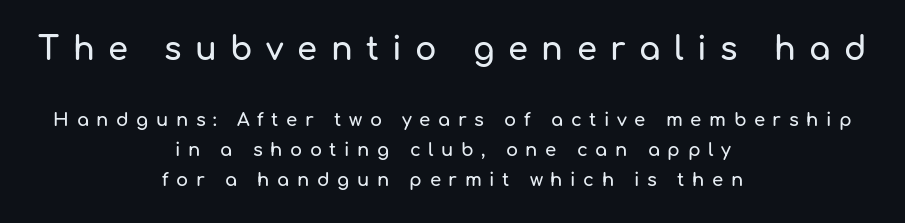
Q: Is the text italic (slanted)? A: No, it is upright.
Q: Is the typeface a serif or a sans-serif typeface? A: Sans-serif.
Q: Is the text underlined? A: No.
Q: How is the paragraph aligned? A: Centered.
Q: Is the spacing between letters normal or unusually wide? A: Unusually wide.
Q: Is the spacing between lines tight, normal or loose? A: Normal.
Q: Which block of text is set in a larger size, the first (top) or the second (bottom)? A: The first (top) one.
Q: Width (condensed, normal, or wide)? A: Normal.
Q: Stroke contrast? A: Low.
Q: x-height? A: Medium.
Q: Monospaced? A: No.
